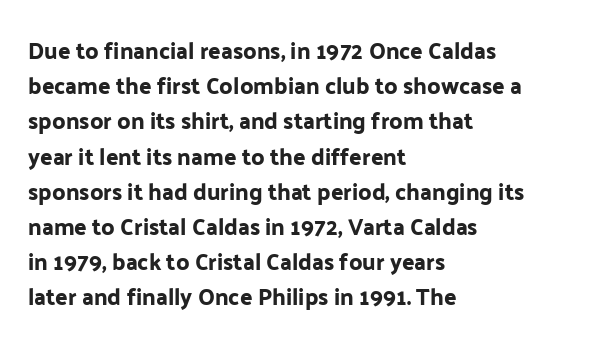
Q: Is the text italic (slanted)? A: No, it is upright.
Q: Is the text underlined? A: No.
Q: How is the paragraph aligned? A: Left-aligned.
Q: Is the spacing between letters normal or unusually wide? A: Normal.
Q: Is the spacing between lines tight, normal or loose? A: Normal.
